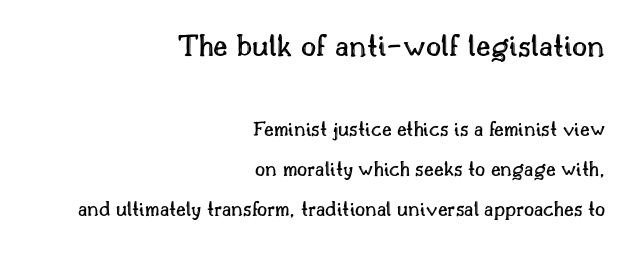
Is the block centered? No — it sits flush against the right margin. Descenders hang freely into open space. These lines are rendered in a variable-pitch font. Each word holds together tightly as a unit, with standard inter-letter gaps. Posture: vertical.
